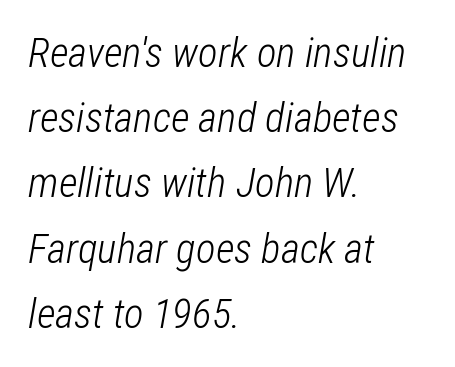
The space beneath each line is pristine and unruled. The face used here is rendered with its standard letterfit. Varying glyph widths throughout — classic text-font behaviour. Short and long lines alike share a common starting point at left.
